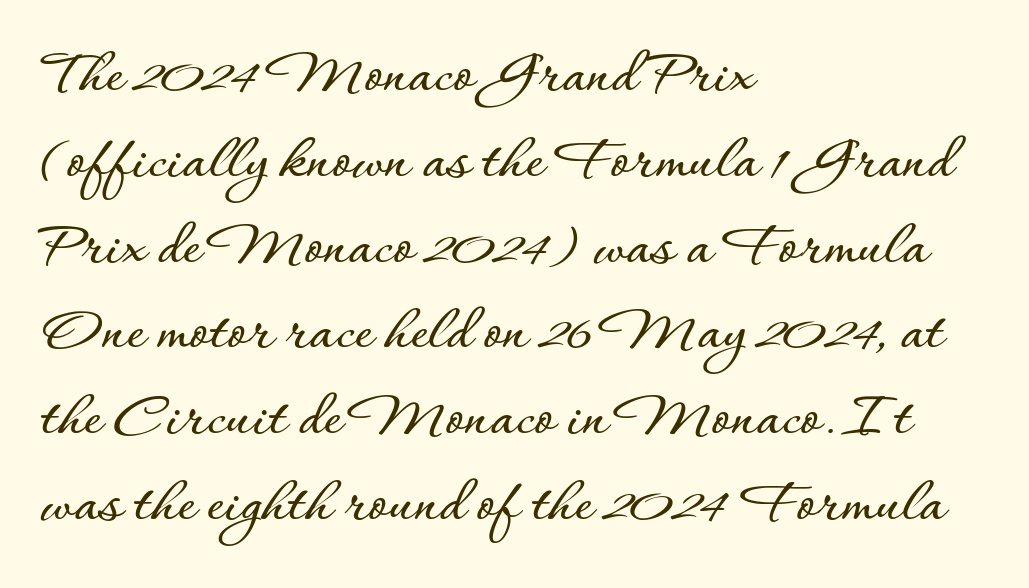
The image shows 67 px text type; set left-aligned, normal line spacing (1.28x), normal letter spacing, not underlined; low stroke contrast and a small x-height.
